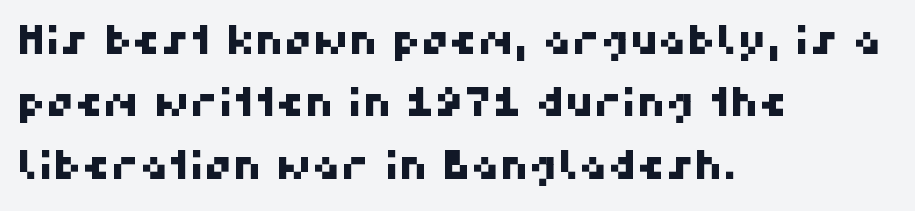
The image shows 40 px sans-serif type; set left-aligned, normal line spacing (1.56x), normal letter spacing, not underlined; high stroke contrast and a medium x-height.
